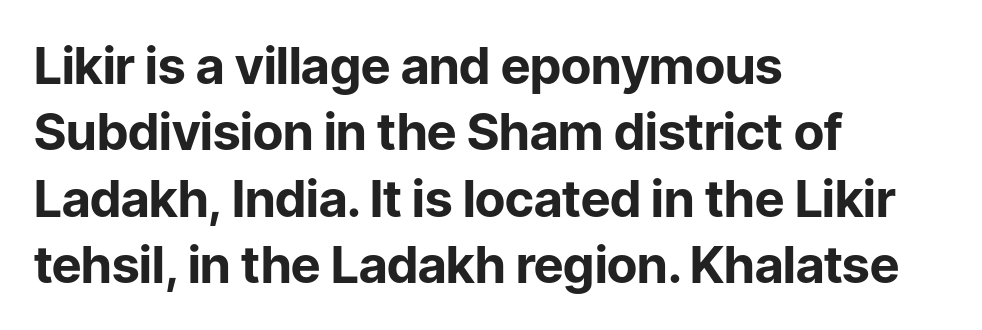
Q: Is the text bold? A: Yes.
Q: Is the text italic (slanted)? A: No, it is upright.
Q: Is the typeface a serif or a sans-serif typeface? A: Sans-serif.
Q: Is the text underlined? A: No.
Q: How is the paragraph aligned? A: Left-aligned.
Q: Is the spacing between letters normal or unusually wide? A: Normal.
Q: Is the spacing between lines tight, normal or loose? A: Normal.
Q: Width (condensed, normal, or wide)? A: Normal.
Q: Stroke contrast? A: Low.
Q: x-height? A: Medium.
Q: Monospaced? A: No.
